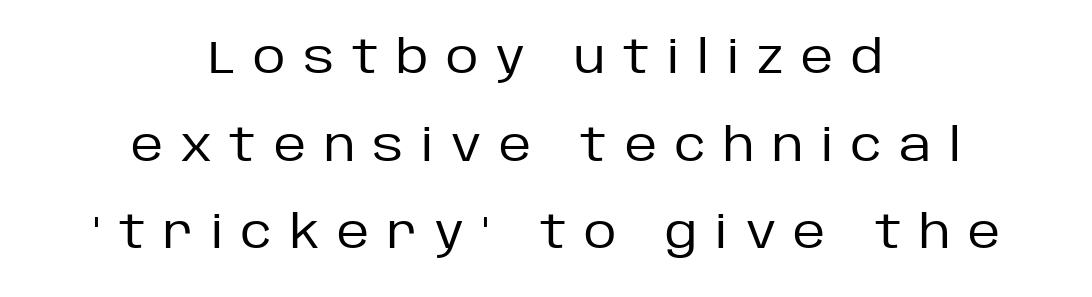
Counters stay open thanks to moderate or lighter strokes. Check under the words: just untouched page. Students, observe: this is what heavily led, spacious text looks like. Reading down the block, each line starts at a different indent, mirrored at its end. The letters advance in unequal steps, a hallmark of proportional type.
